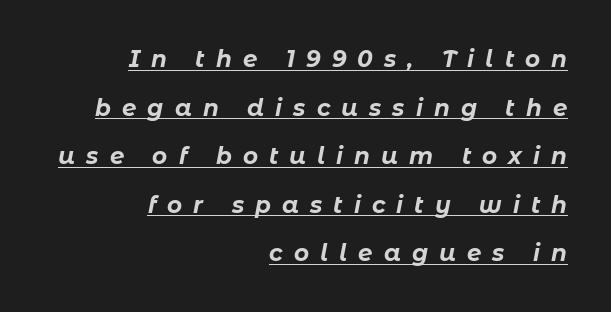
A great deal of white space separates one row of letters from the next. The gaps between neighbouring characters are conspicuously large. Compared with an ordinary text face, these strokes are far heavier — a full bold. Visually the block forms a straight wall on the right and a jagged coastline on the left. If you drew a line through each stem, it would be angled.
